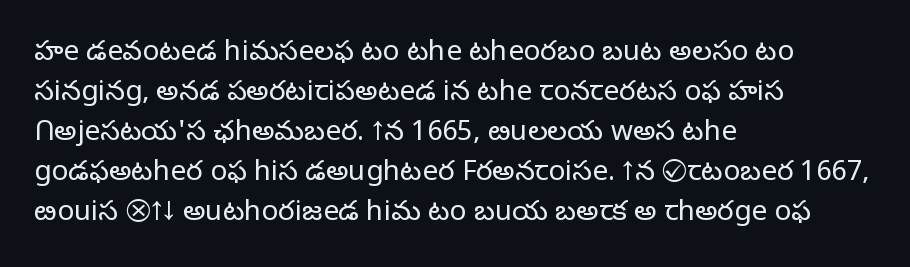
Q: Is the text bold? A: No.
Q: Is the text italic (slanted)? A: No, it is upright.
Q: Is the typeface a serif or a sans-serif typeface? A: Sans-serif.
Q: Is the text underlined? A: No.
Q: How is the paragraph aligned? A: Left-aligned.
Q: Is the spacing between letters normal or unusually wide? A: Normal.
Q: Is the spacing between lines tight, normal or loose? A: Normal.
Q: Width (condensed, normal, or wide)? A: Normal.
Q: Stroke contrast? A: Low.
Q: x-height? A: Medium.
Q: Monospaced? A: No.
